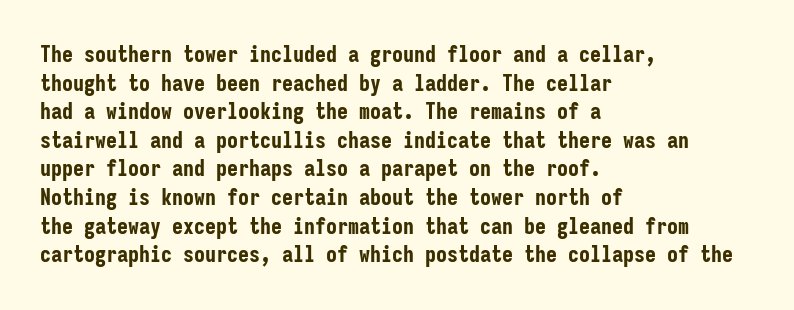
{"italic": "no", "bold": "yes", "underline": "no", "align": "left", "line_spacing": "normal", "line_spacing_ratio": 1.3, "letter_spacing": "normal", "letter_spacing_em": 0.0, "glyph_px": 22}
